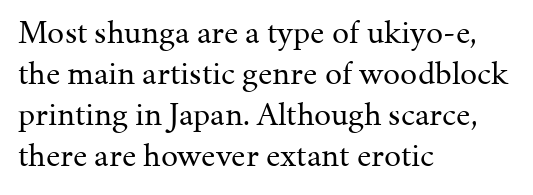
This sample uses a serif face. Which margin do the lines hug? The left one — the right edge is uneven. You could not count columns in this text — the font is proportionally spaced. Default kerning and tracking; the words read as compact shapes.
